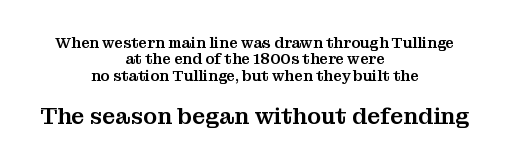
The image shows 23 px text type, upright; set centered, tight line spacing (1.1x), normal letter spacing, not underlined; the second (bottom) block is 1.53x larger.
